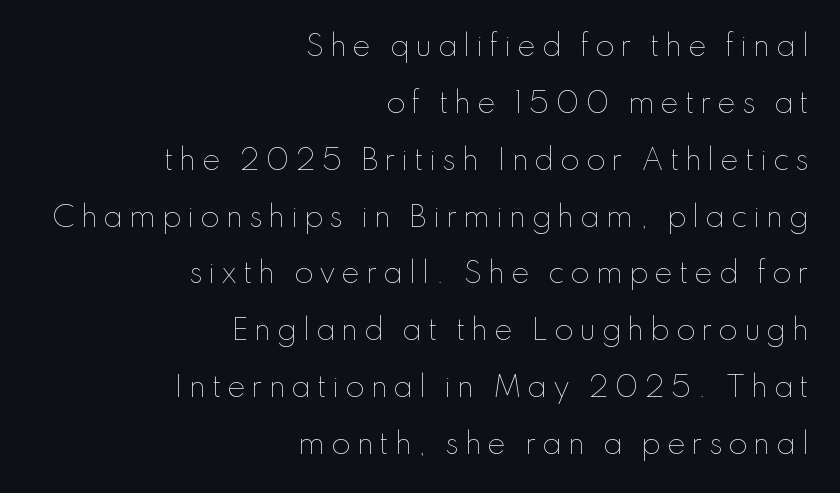
The image shows 28 px thin type, upright; set right-aligned, loose line spacing (2.03x), unusually wide letter spacing (+0.2 em), not underlined; low stroke contrast and a small x-height.
